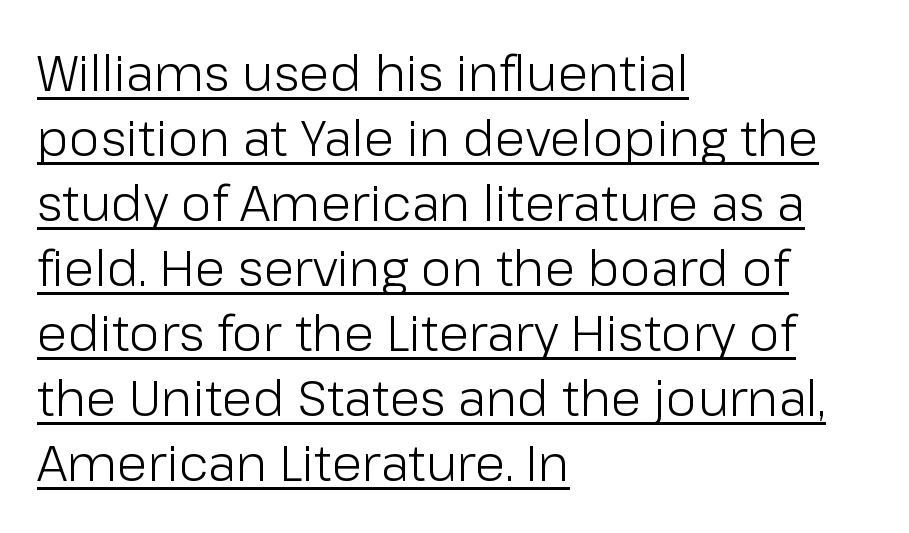
The image shows 50 px light sans-serif type, upright; set left-aligned, normal line spacing (1.3x), normal letter spacing, underlined; low stroke contrast and a medium x-height.
